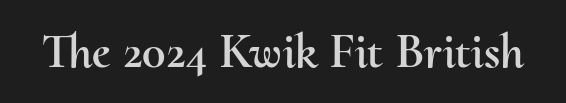
Here the glyphs are tracked normally, forming tight word shapes. Unmarked baselines from the first word to the last. Posture: upright roman. A typesetter would call this proportional, since set widths differ per character.
